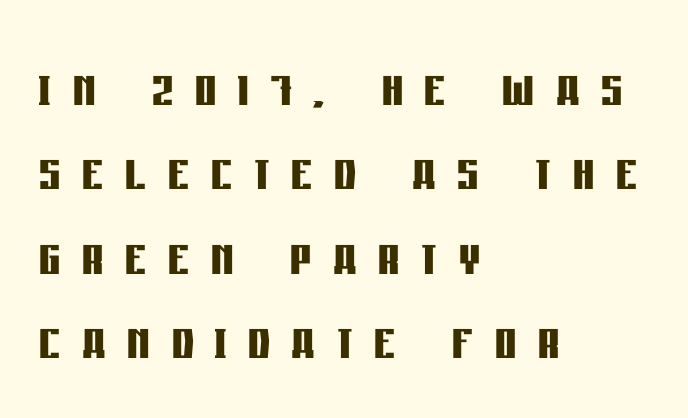
{"serif": "no", "italic": "no", "bold": "yes", "weight": "semibold", "width": "condensed", "stroke_contrast": "low", "x_height": "large", "monospaced": "no", "underline": "no", "align": "left", "line_spacing": "normal", "line_spacing_ratio": 1.28, "letter_spacing": "wide", "letter_spacing_em": 0.33, "glyph_px": 66}
